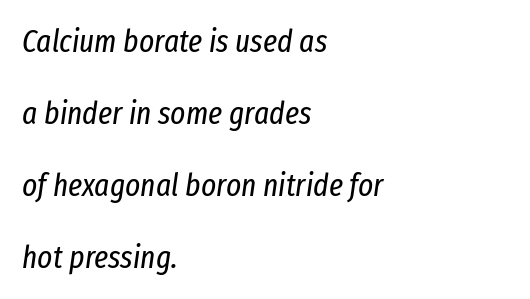
Loosely led — the rows are spread out. The string is rendered with underlining switched off. The letters look calm and open, with moderate or lighter stems. The rendering applies a slant to the glyphs. Spacing between characters is what you'd get straight out of the box. Where is the straight margin? On the left.
